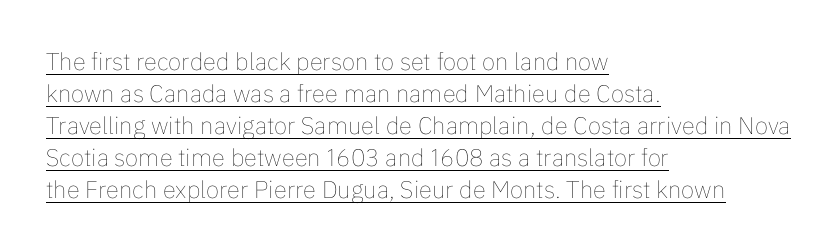
{"italic": "no", "bold": "no", "underline": "yes", "align": "left", "line_spacing": "normal", "line_spacing_ratio": 1.33, "letter_spacing": "normal", "letter_spacing_em": 0.0, "glyph_px": 24}
